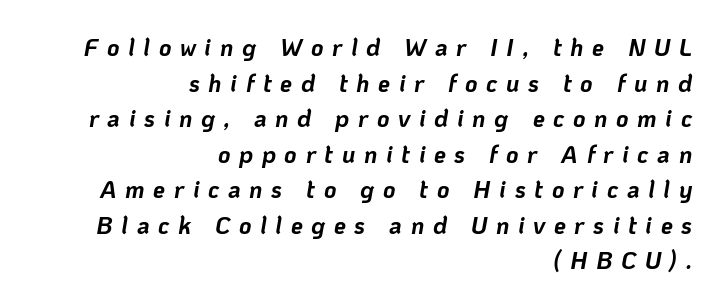
{"italic": "yes", "lean": "right", "slant_degrees": 10, "bold": "yes", "underline": "no", "align": "right", "line_spacing": "normal", "line_spacing_ratio": 1.48, "letter_spacing": "wide", "letter_spacing_em": 0.36, "glyph_px": 24}
